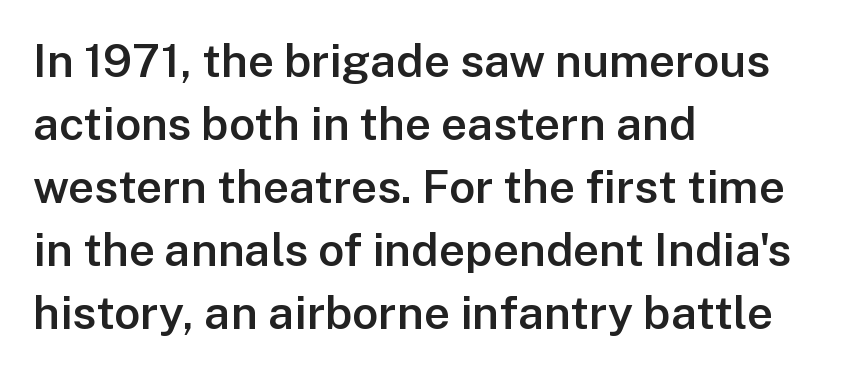
The image shows 46 px semibold sans-serif type, upright; set left-aligned, normal line spacing (1.37x), normal letter spacing, not underlined; low stroke contrast and a medium x-height.
